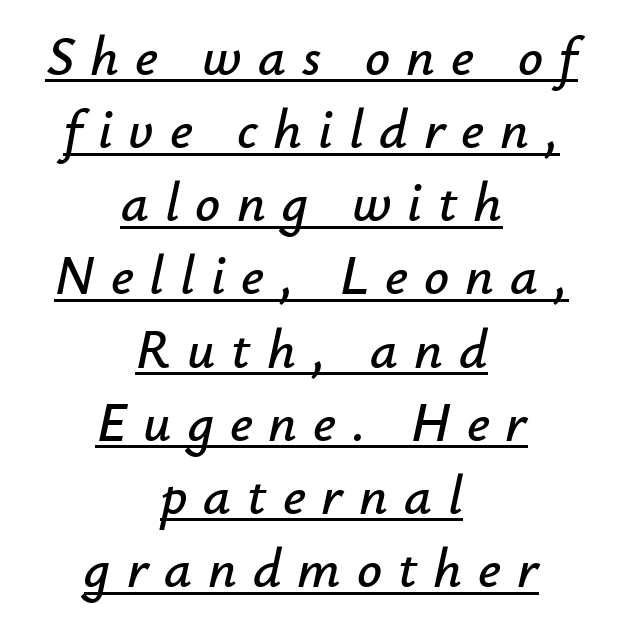
Q: Is the text italic (slanted)? A: Yes, it leans right by about 12 degrees.
Q: Is the text underlined? A: Yes.
Q: How is the paragraph aligned? A: Centered.
Q: Is the spacing between letters normal or unusually wide? A: Unusually wide.
Q: Is the spacing between lines tight, normal or loose? A: Normal.
Q: Width (condensed, normal, or wide)? A: Normal.
Q: Stroke contrast? A: Low.
Q: x-height? A: Small.
Q: Monospaced? A: No.
